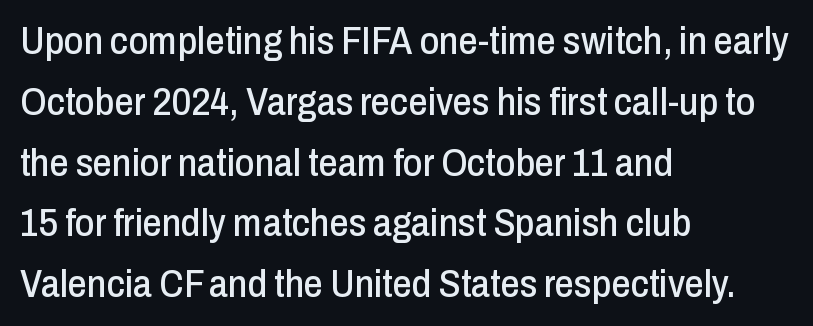
{"serif": "no", "italic": "no", "width": "condensed", "stroke_contrast": "low", "x_height": "medium", "monospaced": "no", "underline": "no", "align": "left", "line_spacing": "normal", "line_spacing_ratio": 1.6, "letter_spacing": "normal", "letter_spacing_em": 0.0, "glyph_px": 38}
